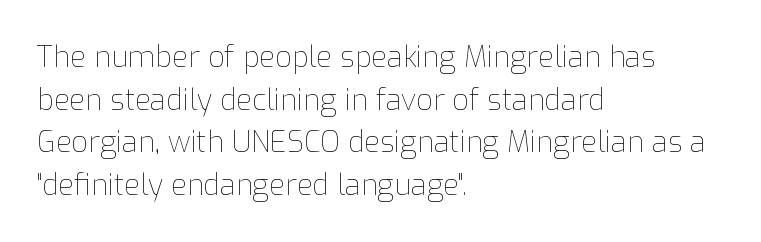
The image shows 29 px thin type, upright; set left-aligned, normal line spacing (1.47x), normal letter spacing, not underlined; low stroke contrast and a medium x-height.
